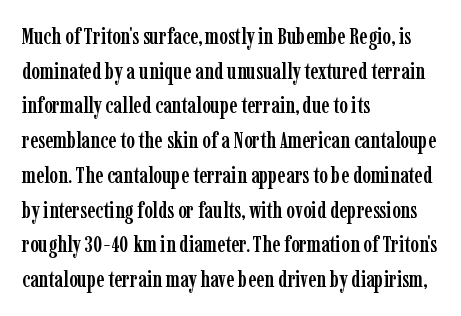
Students, observe: this is what conventionally led text looks like. Has an underline been added? It has not. Words appear dense and cohesive because spacing is normal. If you drew a ruler down the left edge, every line would touch it.
